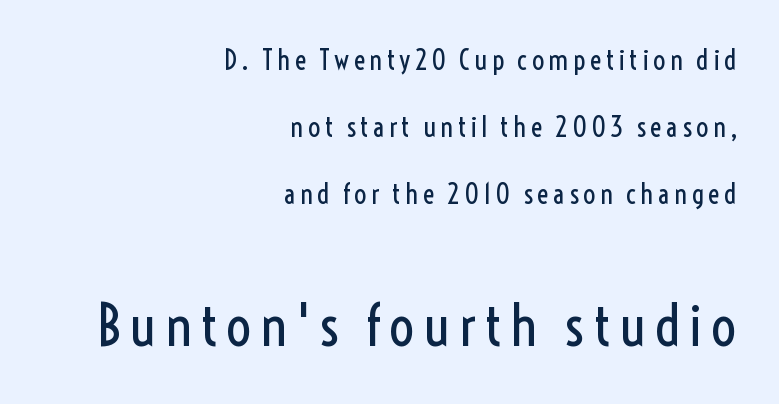
Q: Is the text bold? A: No.
Q: Is the text italic (slanted)? A: No, it is upright.
Q: Is the typeface a serif or a sans-serif typeface? A: Sans-serif.
Q: Is the text underlined? A: No.
Q: How is the paragraph aligned? A: Right-aligned.
Q: Is the spacing between lines tight, normal or loose? A: Loose.
Q: Which block of text is set in a larger size, the first (top) or the second (bottom)? A: The second (bottom) one.
Q: Width (condensed, normal, or wide)? A: Condensed.
Q: x-height? A: Medium.
Q: Monospaced? A: No.
